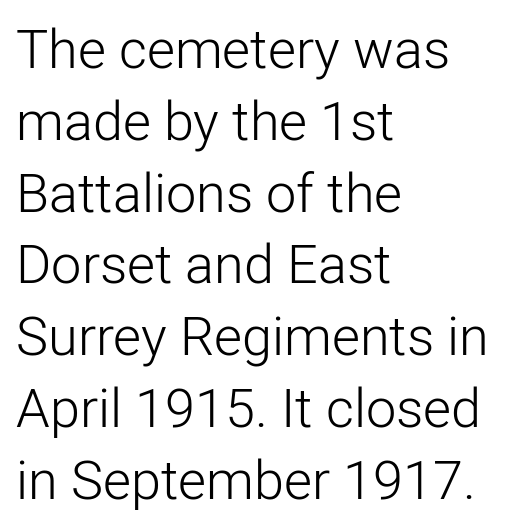
{"serif": "no", "italic": "no", "bold": "no", "weight": "light", "width": "normal", "stroke_contrast": "low", "x_height": "medium", "monospaced": "no", "underline": "no", "align": "left", "line_spacing": "normal", "line_spacing_ratio": 1.33, "letter_spacing": "normal", "letter_spacing_em": 0.0, "glyph_px": 54}
